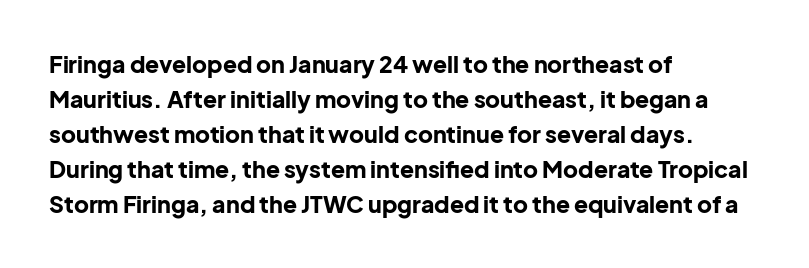
The image shows 23 px bold type, upright; set left-aligned, normal line spacing (1.52x), normal letter spacing, not underlined.
